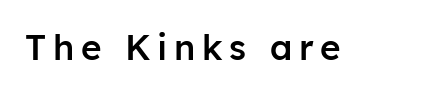
The image shows 35 px semibold sans-serif type, upright; set not underlined; low stroke contrast and a medium x-height.
